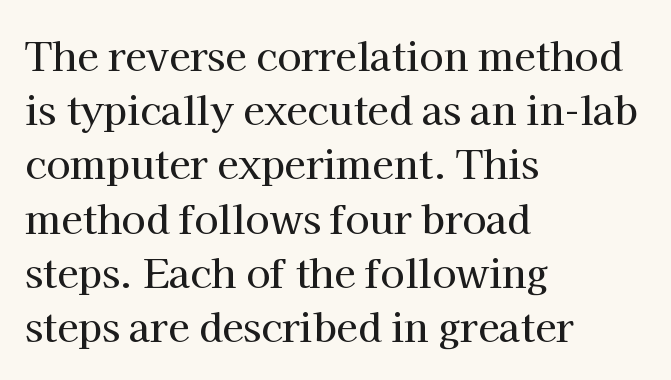
{"serif": "yes", "italic": "no", "width": "normal", "stroke_contrast": "high", "x_height": "medium", "monospaced": "no", "underline": "no", "align": "left", "line_spacing": "normal", "line_spacing_ratio": 1.39, "letter_spacing": "normal", "letter_spacing_em": 0.0, "glyph_px": 39}
